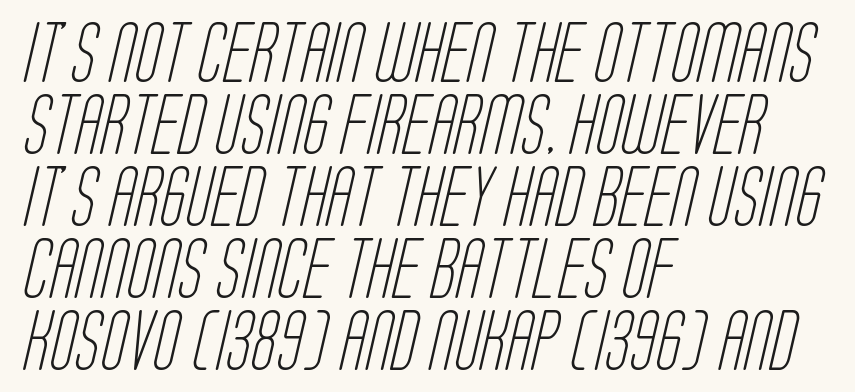
Q: Is the text bold? A: No.
Q: Is the typeface a serif or a sans-serif typeface? A: Sans-serif.
Q: Is the text underlined? A: No.
Q: How is the paragraph aligned? A: Left-aligned.
Q: Is the spacing between letters normal or unusually wide? A: Normal.
Q: Width (condensed, normal, or wide)? A: Condensed.
Q: Stroke contrast? A: Low.
Q: x-height? A: Large.
Q: Monospaced? A: No.
